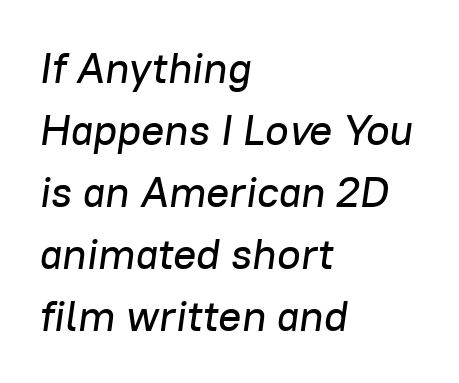
The image shows 43 px text type, italic (leaning right); set left-aligned, normal line spacing (1.44x), normal letter spacing, not underlined; low stroke contrast and a medium x-height.
